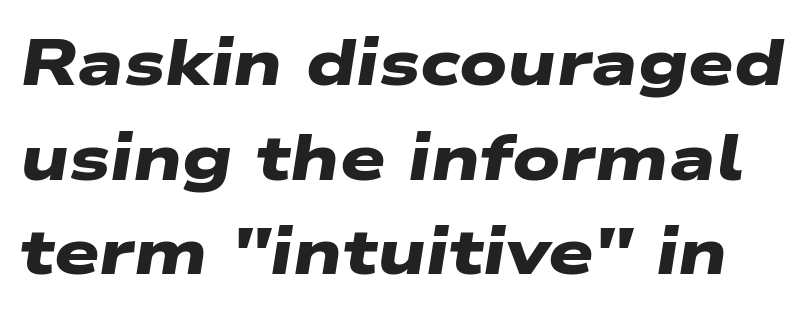
{"serif": "no", "bold": "yes", "weight": "heavy", "width": "wide", "stroke_contrast": "low", "x_height": "medium", "monospaced": "no", "underline": "no", "line_spacing": "normal", "line_spacing_ratio": 1.48, "letter_spacing": "normal", "letter_spacing_em": 0.0, "glyph_px": 64}
